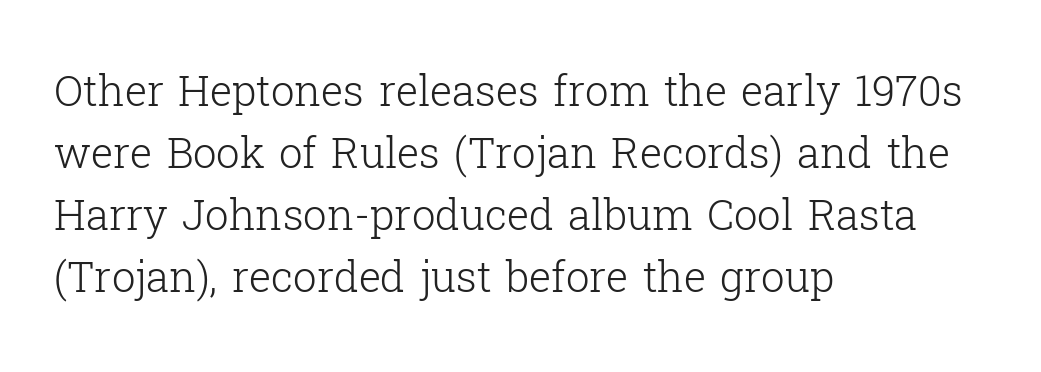
Q: Is the text bold? A: No.
Q: Is the text italic (slanted)? A: No, it is upright.
Q: Is the typeface a serif or a sans-serif typeface? A: Serif.
Q: Is the text underlined? A: No.
Q: How is the paragraph aligned? A: Left-aligned.
Q: Is the spacing between letters normal or unusually wide? A: Normal.
Q: Is the spacing between lines tight, normal or loose? A: Normal.
Q: Width (condensed, normal, or wide)? A: Normal.
Q: Stroke contrast? A: Low.
Q: x-height? A: Medium.
Q: Monospaced? A: No.
